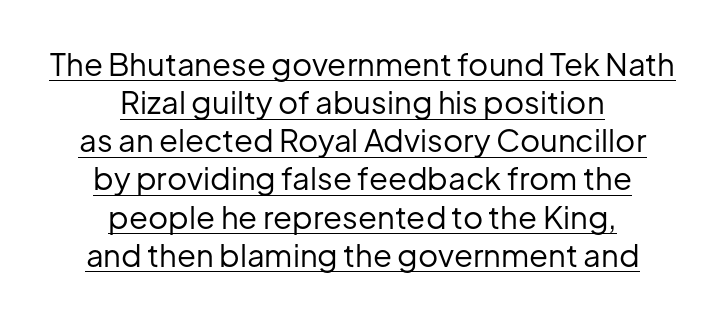
Q: Is the text bold? A: No.
Q: Is the text italic (slanted)? A: No, it is upright.
Q: Is the typeface a serif or a sans-serif typeface? A: Sans-serif.
Q: Is the text underlined? A: Yes.
Q: How is the paragraph aligned? A: Centered.
Q: Is the spacing between letters normal or unusually wide? A: Normal.
Q: Width (condensed, normal, or wide)? A: Normal.
Q: Stroke contrast? A: Low.
Q: x-height? A: Medium.
Q: Monospaced? A: No.
